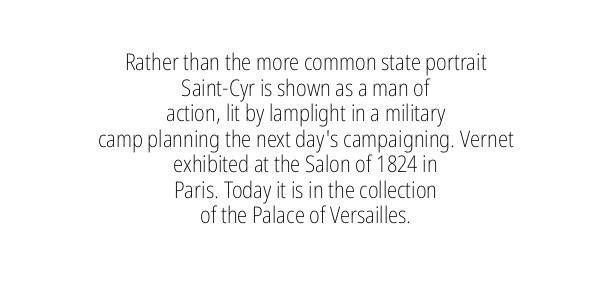
The image shows 23 px text type, upright; set centered, tight line spacing (1.11x), normal letter spacing, not underlined.
